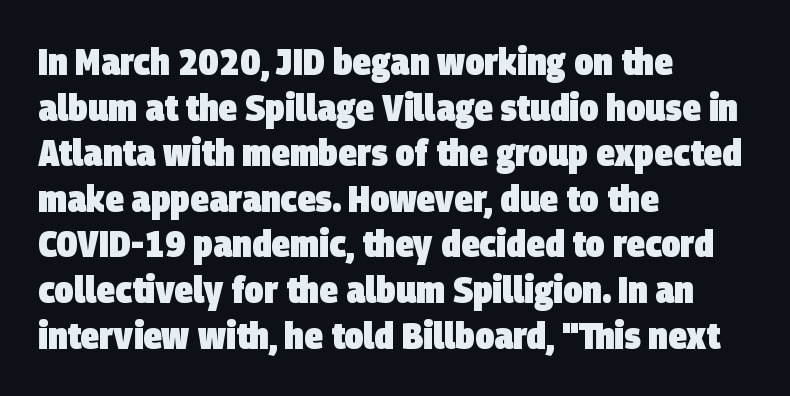
Type without underlining. Each letter keeps its own natural width here, so spacing adapts to shape. Which margin do the lines hug? The left one — the right edge is uneven. The characters display no serif detailing; their extremities are plain.
